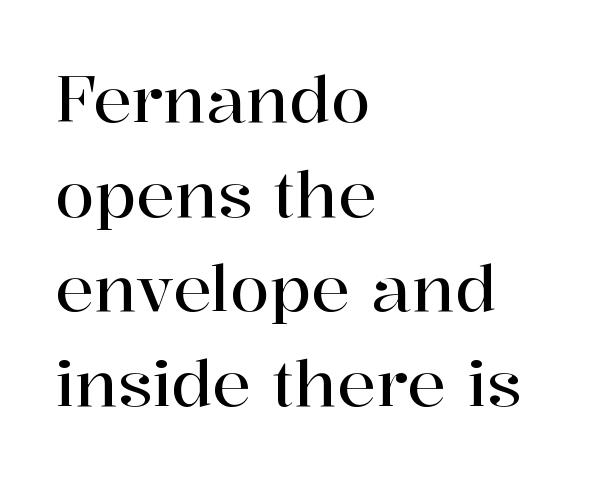
The space beneath each line is pristine and unruled. Is the block centered? No — it sits flush against the left margin. Does the leading feel generous? No, just average. Letter spacing: default.
